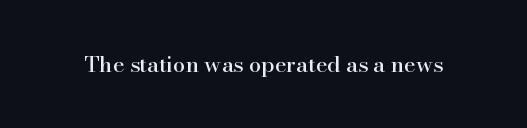
{"italic": "no", "underline": "no", "letter_spacing": "normal", "letter_spacing_em": 0.0, "glyph_px": 22}
